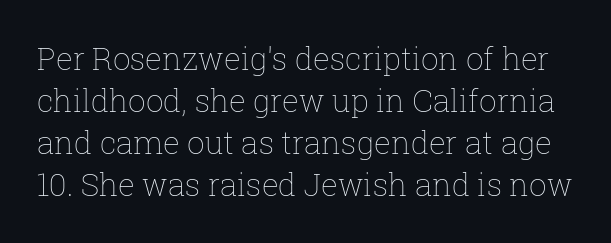
Designer's note — italics off, roman on. Do the characters align in a grid? No, the font is proportional. Default kerning and tracking; the words read as compact shapes. The font sits on the lighter half of the weight spectrum, regular included.
